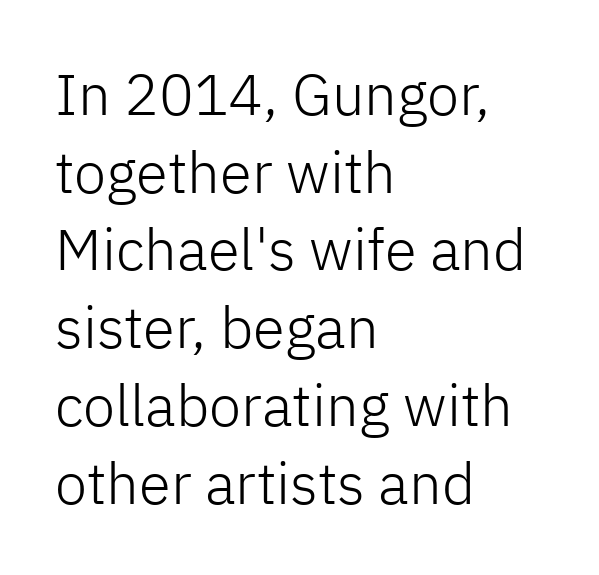
The image shows 58 px light sans-serif type, upright; set left-aligned, normal line spacing (1.34x), normal letter spacing, not underlined; low stroke contrast and a medium x-height.
